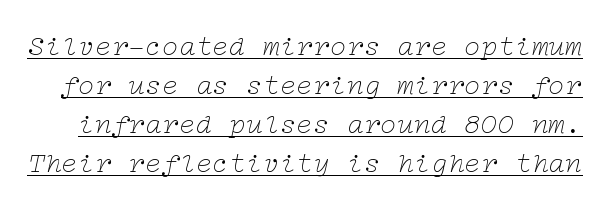
{"serif": "yes", "italic": "yes", "lean": "right", "slant_degrees": 12, "bold": "no", "weight": "thin", "width": "wide", "stroke_contrast": "low", "x_height": "medium", "underline": "yes", "line_spacing": "normal", "line_spacing_ratio": 1.39, "letter_spacing": "normal", "letter_spacing_em": 0.0, "glyph_px": 28}
